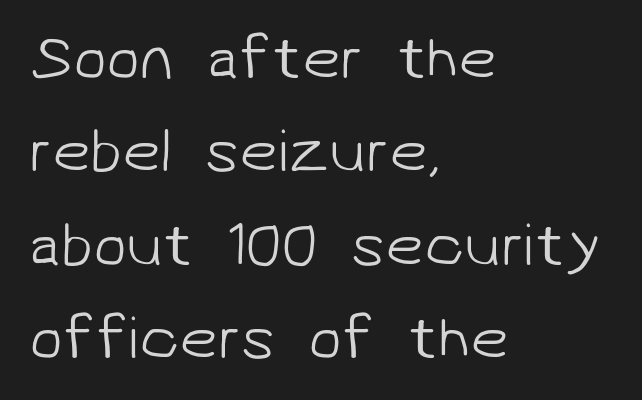
Q: Is the text bold? A: No.
Q: Is the typeface a serif or a sans-serif typeface? A: Sans-serif.
Q: Is the text underlined? A: No.
Q: How is the paragraph aligned? A: Left-aligned.
Q: Is the spacing between letters normal or unusually wide? A: Normal.
Q: Is the spacing between lines tight, normal or loose? A: Normal.
Q: Width (condensed, normal, or wide)? A: Normal.
Q: Stroke contrast? A: Low.
Q: x-height? A: Medium.
Q: Monospaced? A: No.
